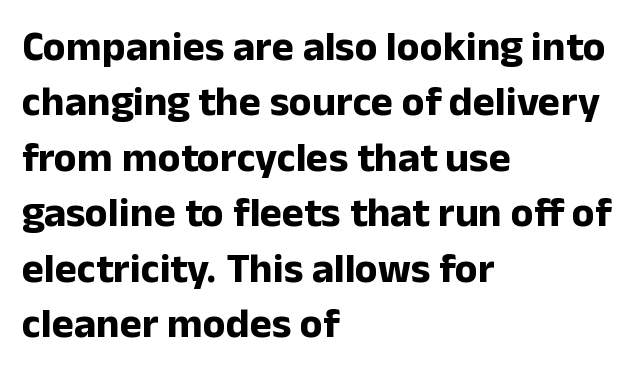
The glyphs are unaccompanied by any horizontal stroke below them. Honestly, the row spacing looks completely unremarkable. Layout note: lines flush left. This sample uses a sans-serif face. A typesetter would call this zero additional tracking.
